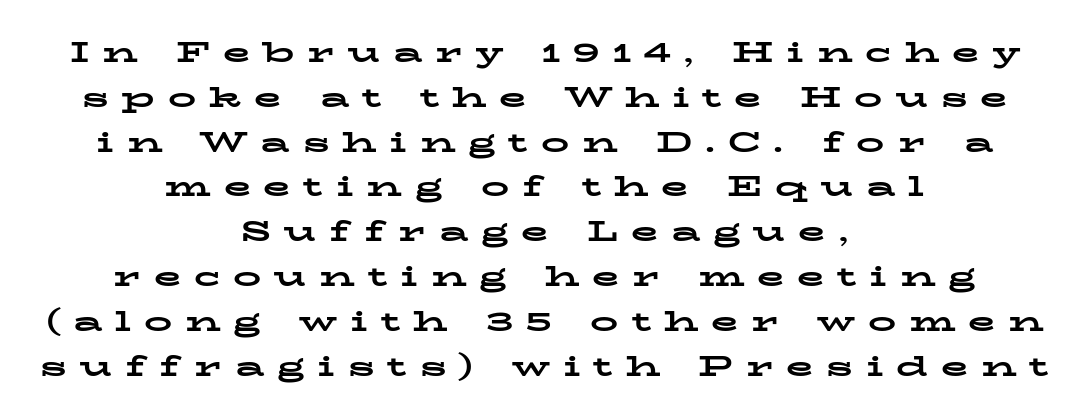
Q: Is the text bold? A: Yes.
Q: Is the text italic (slanted)? A: No, it is upright.
Q: Is the typeface a serif or a sans-serif typeface? A: Serif.
Q: Is the text underlined? A: No.
Q: How is the paragraph aligned? A: Centered.
Q: Is the spacing between letters normal or unusually wide? A: Unusually wide.
Q: Is the spacing between lines tight, normal or loose? A: Normal.
Q: Width (condensed, normal, or wide)? A: Wide.
Q: Stroke contrast? A: Low.
Q: x-height? A: Medium.
Q: Monospaced? A: No.
